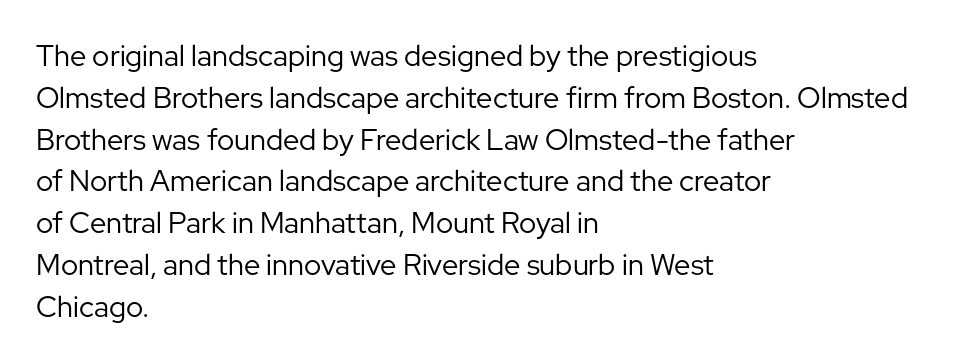
{"serif": "no", "italic": "no", "bold": "no", "weight": "regular", "width": "normal", "stroke_contrast": "low", "x_height": "medium", "monospaced": "no", "underline": "no", "align": "left", "line_spacing": "normal", "line_spacing_ratio": 1.44, "letter_spacing": "normal", "letter_spacing_em": 0.0, "glyph_px": 29}
